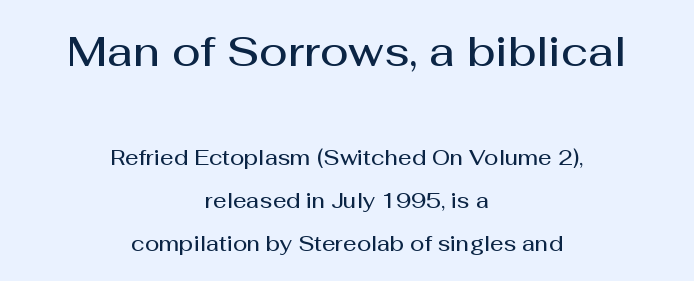
Q: Is the text bold? A: Semi-bold.
Q: Is the text italic (slanted)? A: No, it is upright.
Q: Is the typeface a serif or a sans-serif typeface? A: Sans-serif.
Q: Is the text underlined? A: No.
Q: How is the paragraph aligned? A: Centered.
Q: Is the spacing between letters normal or unusually wide? A: Normal.
Q: Is the spacing between lines tight, normal or loose? A: Loose.
Q: Which block of text is set in a larger size, the first (top) or the second (bottom)? A: The first (top) one.
Q: Width (condensed, normal, or wide)? A: Normal.
Q: Stroke contrast? A: Medium.
Q: x-height? A: Medium.
Q: Monospaced? A: No.
